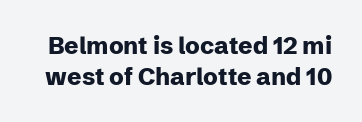
Q: Is the text bold? A: Yes.
Q: Is the text italic (slanted)? A: No, it is upright.
Q: Is the text underlined? A: No.
Q: Is the spacing between letters normal or unusually wide? A: Normal.
Q: Is the spacing between lines tight, normal or loose? A: Normal.
